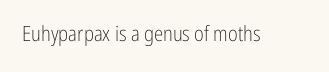
{"italic": "no", "bold": "no", "underline": "no", "letter_spacing": "normal", "letter_spacing_em": 0.0, "glyph_px": 21}
